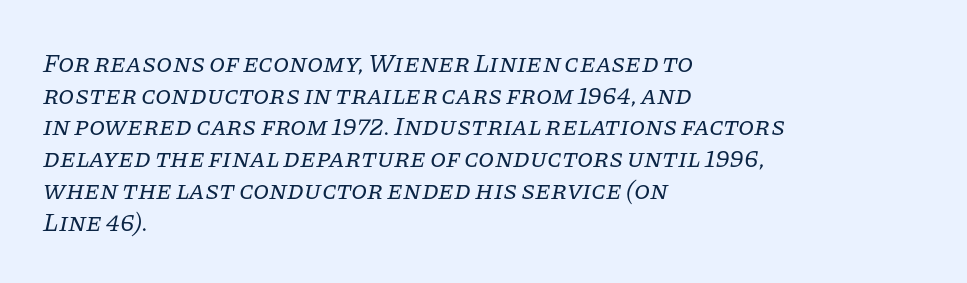
Is the letter spacing exaggerated? No — it looks like the ordinary default. This rendering uses left alignment, leaving the right contour irregular. Stems here are at most as thick as an everyday book face. Bare-footed words on every line.
